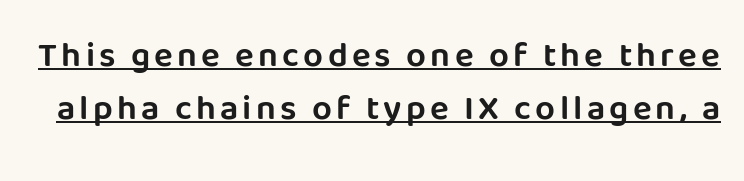
{"serif": "no", "italic": "no", "width": "normal", "stroke_contrast": "low", "x_height": "large", "monospaced": "no", "underline": "yes", "line_spacing": "normal", "line_spacing_ratio": 1.52, "glyph_px": 35}
